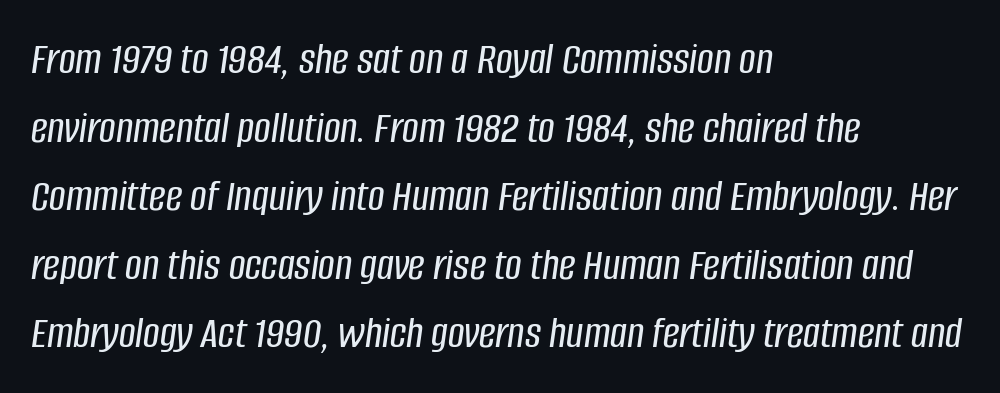
Q: Is the text italic (slanted)? A: Yes, it leans right by about 8 degrees.
Q: Is the text underlined? A: No.
Q: How is the paragraph aligned? A: Left-aligned.
Q: Is the spacing between letters normal or unusually wide? A: Normal.
Q: Is the spacing between lines tight, normal or loose? A: Normal.
Q: Width (condensed, normal, or wide)? A: Condensed.
Q: Stroke contrast? A: Low.
Q: x-height? A: Large.
Q: Monospaced? A: No.
